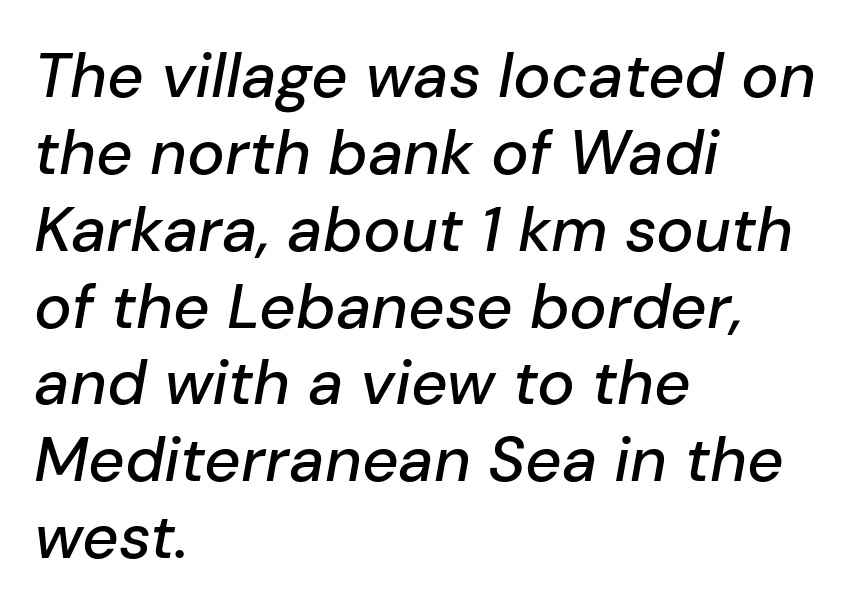
Spacing verdict: proportional, widths tailored to each character. The glyphs are unaccompanied by any horizontal stroke below them. Alignment: flush left. Default kerning and tracking; the words read as compact shapes. Slanted lettering throughout.
